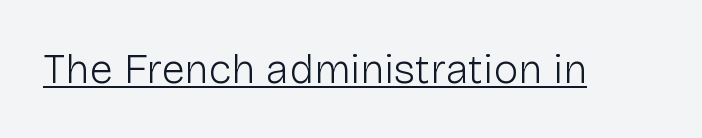
The image shows 42 px light sans-serif type, upright; set normal letter spacing, underlined; low stroke contrast and a medium x-height.
